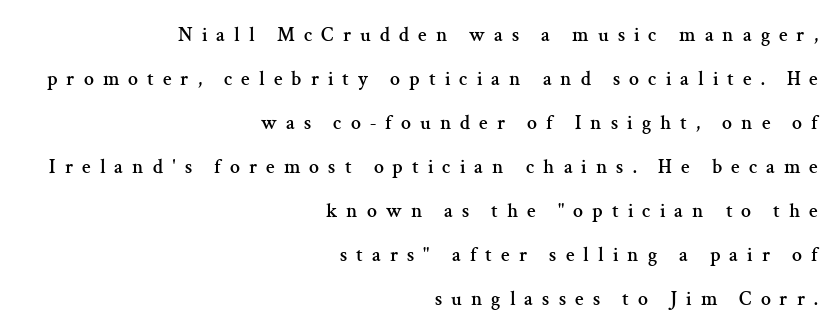
The image shows 20 px text type, upright; set right-aligned, loose line spacing (2.2x), unusually wide letter spacing (+0.45 em), not underlined.
